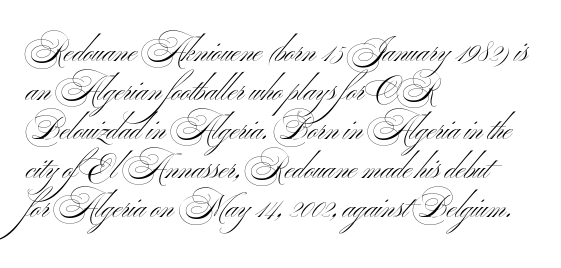
{"serif": "no", "bold": "no", "weight": "light", "width": "wide", "stroke_contrast": "medium", "x_height": "small", "monospaced": "no", "underline": "no", "align": "left", "line_spacing": "normal", "line_spacing_ratio": 1.3, "letter_spacing": "normal", "letter_spacing_em": 0.0, "glyph_px": 30}
